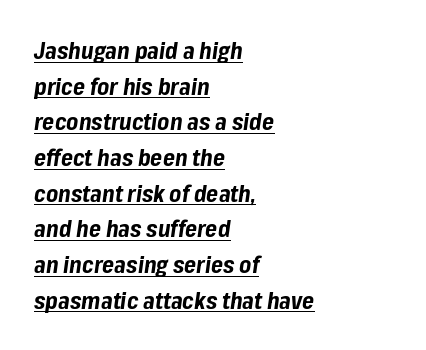
{"italic": "yes", "lean": "right", "slant_degrees": 8, "bold": "yes", "underline": "yes", "align": "left", "line_spacing": "normal", "line_spacing_ratio": 1.55, "letter_spacing": "normal", "letter_spacing_em": 0.0, "glyph_px": 23}
